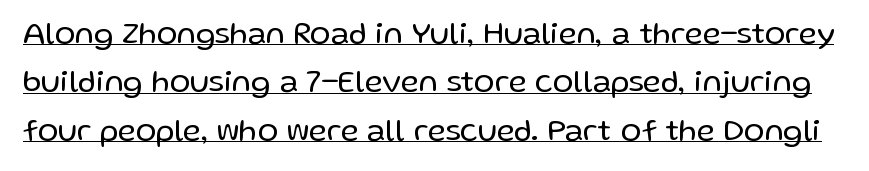
Q: Is the text bold? A: No.
Q: Is the text italic (slanted)? A: No, it is upright.
Q: Is the typeface a serif or a sans-serif typeface? A: Sans-serif.
Q: Is the text underlined? A: Yes.
Q: Is the spacing between letters normal or unusually wide? A: Normal.
Q: Is the spacing between lines tight, normal or loose? A: Normal.
Q: Width (condensed, normal, or wide)? A: Normal.
Q: Stroke contrast? A: Low.
Q: x-height? A: Medium.
Q: Monospaced? A: No.
